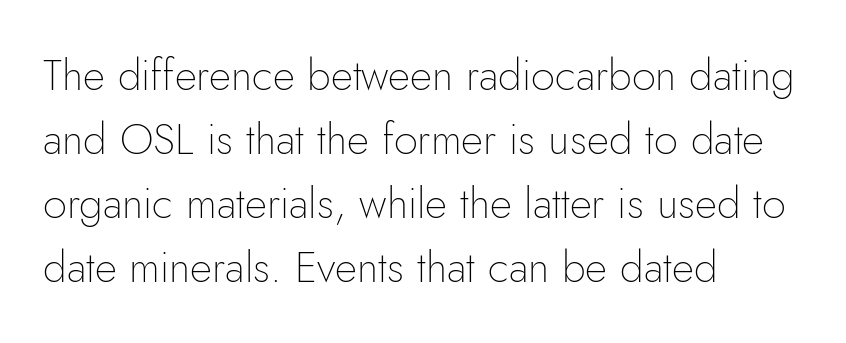
{"serif": "no", "italic": "no", "bold": "no", "weight": "thin", "width": "normal", "stroke_contrast": "low", "x_height": "small", "monospaced": "no", "underline": "no", "align": "left", "line_spacing": "normal", "line_spacing_ratio": 1.49, "letter_spacing": "normal", "letter_spacing_em": 0.0, "glyph_px": 43}
